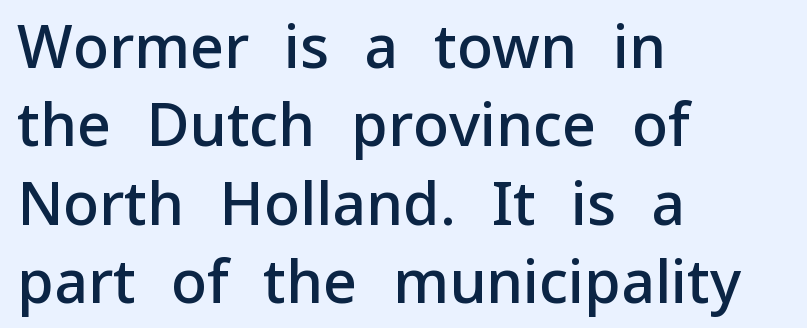
Q: Is the text bold? A: Semi-bold.
Q: Is the text italic (slanted)? A: No, it is upright.
Q: Is the typeface a serif or a sans-serif typeface? A: Sans-serif.
Q: Is the text underlined? A: No.
Q: How is the paragraph aligned? A: Left-aligned.
Q: Is the spacing between letters normal or unusually wide? A: Normal.
Q: Is the spacing between lines tight, normal or loose? A: Normal.
Q: Width (condensed, normal, or wide)? A: Normal.
Q: Stroke contrast? A: Low.
Q: x-height? A: Medium.
Q: Monospaced? A: No.
